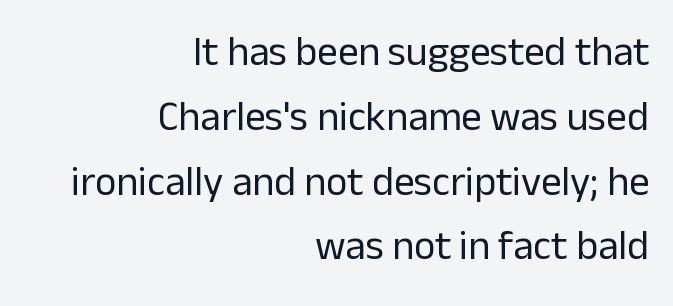
The image shows 41 px regular-weight sans-serif type, upright; set right-aligned, normal line spacing (1.58x), normal letter spacing, not underlined; low stroke contrast and a medium x-height.
